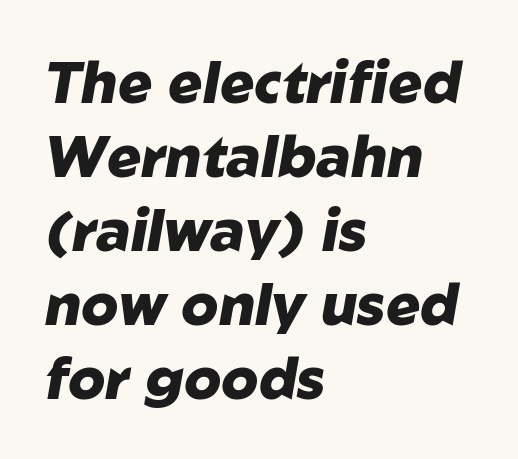
{"italic": "yes", "lean": "right", "slant_degrees": 10, "bold": "yes", "weight": "heavy", "width": "normal", "stroke_contrast": "low", "x_height": "medium", "monospaced": "no", "underline": "no", "align": "left", "line_spacing": "normal", "line_spacing_ratio": 1.3, "letter_spacing": "normal", "letter_spacing_em": 0.0, "glyph_px": 57}
